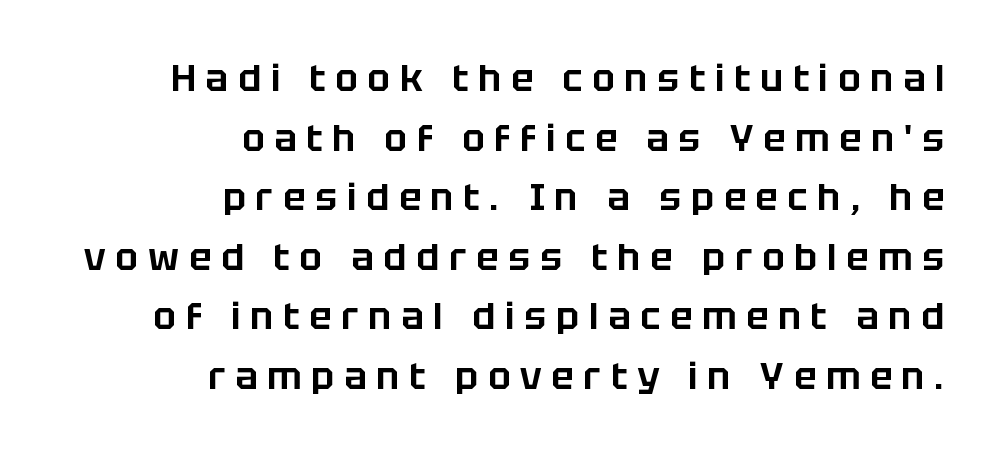
{"serif": "no", "italic": "no", "width": "normal", "stroke_contrast": "low", "x_height": "large", "monospaced": "no", "underline": "no", "align": "right", "line_spacing": "normal", "line_spacing_ratio": 1.61, "letter_spacing": "wide", "letter_spacing_em": 0.27, "glyph_px": 37}
